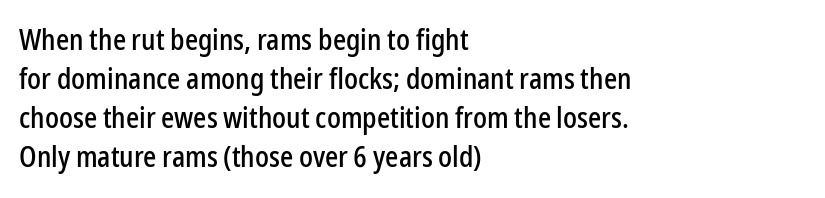
Q: Is the text italic (slanted)? A: No, it is upright.
Q: Is the typeface a serif or a sans-serif typeface? A: Sans-serif.
Q: Is the text underlined? A: No.
Q: How is the paragraph aligned? A: Left-aligned.
Q: Is the spacing between letters normal or unusually wide? A: Normal.
Q: Is the spacing between lines tight, normal or loose? A: Normal.
Q: Width (condensed, normal, or wide)? A: Condensed.
Q: Stroke contrast? A: Low.
Q: x-height? A: Medium.
Q: Monospaced? A: No.
